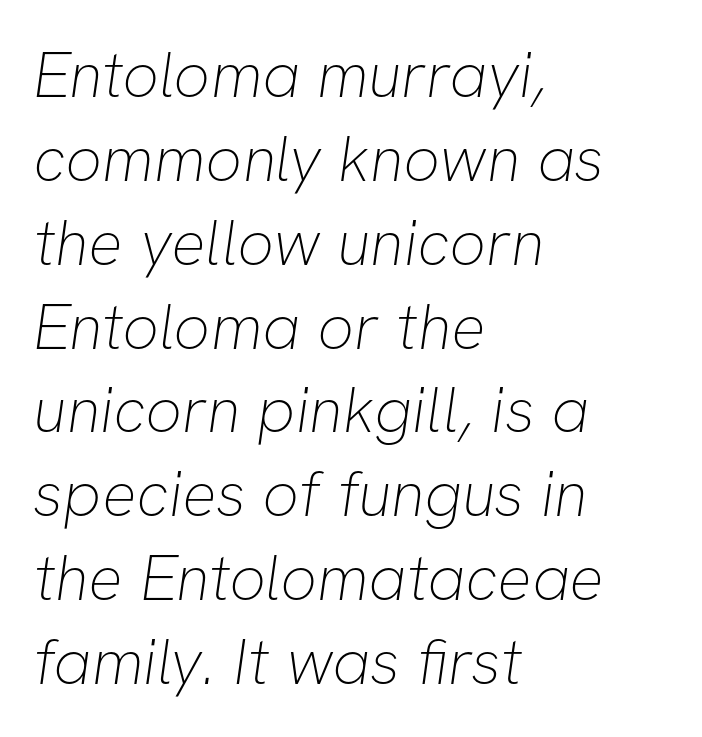
{"serif": "no", "bold": "no", "weight": "thin", "width": "normal", "stroke_contrast": "low", "x_height": "medium", "monospaced": "no", "underline": "no", "align": "left", "line_spacing": "normal", "line_spacing_ratio": 1.31, "letter_spacing": "normal", "letter_spacing_em": 0.0, "glyph_px": 64}
